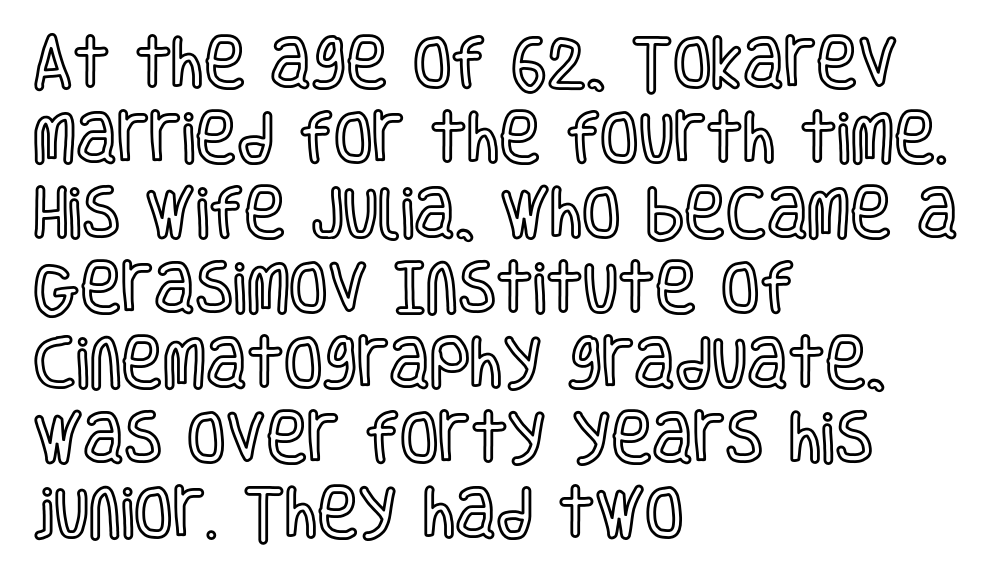
Q: Is the text italic (slanted)? A: No, it is upright.
Q: Is the text underlined? A: No.
Q: How is the paragraph aligned? A: Left-aligned.
Q: Is the spacing between letters normal or unusually wide? A: Normal.
Q: Is the spacing between lines tight, normal or loose? A: Normal.
Q: Width (condensed, normal, or wide)? A: Condensed.
Q: x-height? A: Large.
Q: Monospaced? A: No.
